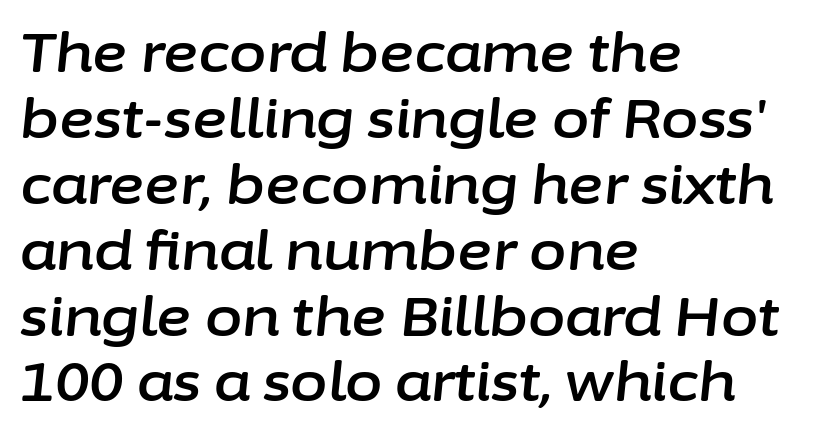
The image shows 54 px text type, italic (leaning right); set left-aligned, line spacing 1.22x, normal letter spacing, not underlined; low stroke contrast and a medium x-height.
